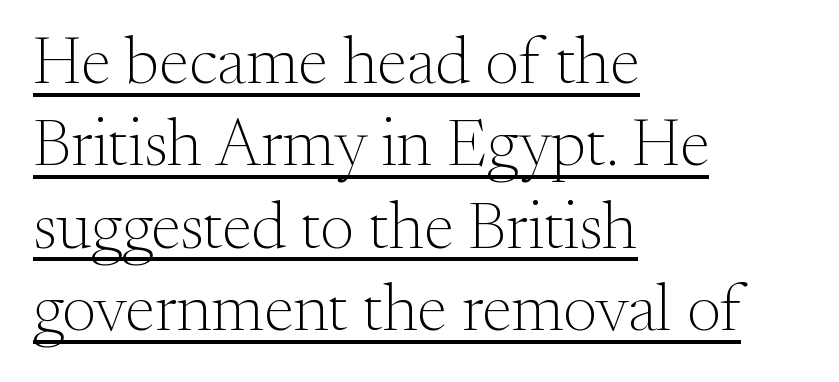
{"serif": "yes", "italic": "no", "bold": "no", "weight": "light", "width": "normal", "stroke_contrast": "medium", "x_height": "small", "monospaced": "no", "underline": "yes", "align": "left", "line_spacing_ratio": 1.23, "letter_spacing": "normal", "letter_spacing_em": 0.0, "glyph_px": 67}
